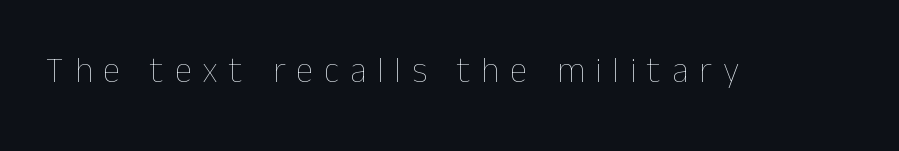
{"italic": "no", "bold": "no", "weight": "thin", "width": "normal", "stroke_contrast": "low", "x_height": "medium", "monospaced": "no", "underline": "no", "letter_spacing": "wide", "letter_spacing_em": 0.31, "glyph_px": 35}
